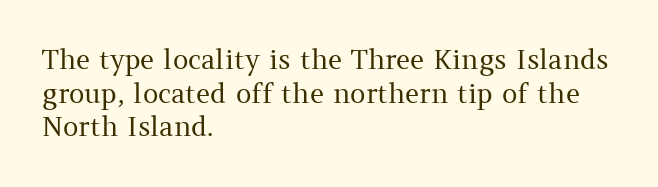
Whoever set this chose a conventional vertical rhythm. Each stroke keeps to a modest, everyday thickness or less. Is there any slant? The stems are plumb. Any mark beneath the type? The region is blank. Horizontal alignment here is leftward, the default for most running prose.
